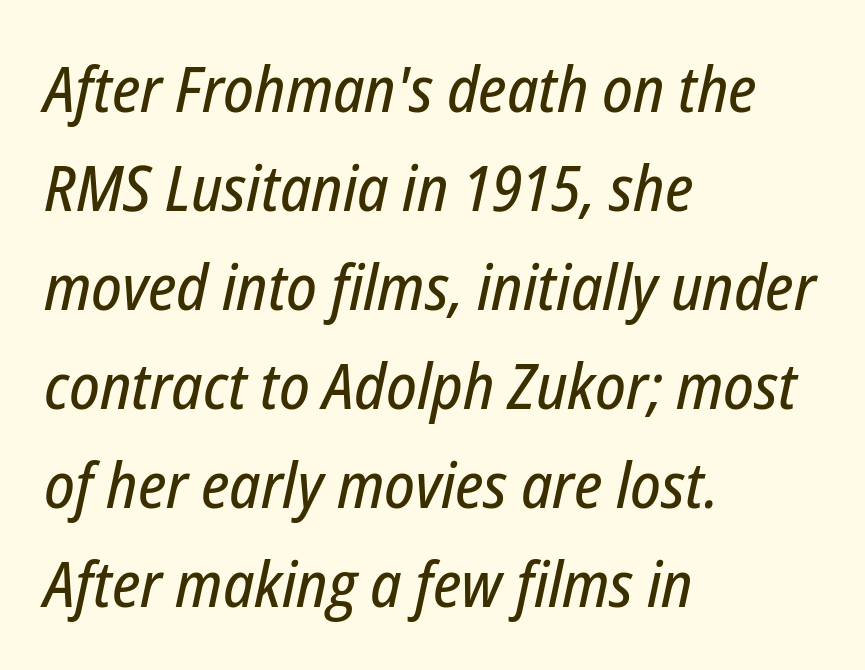
The image shows 63 px condensed type, italic (leaning right); set left-aligned, normal line spacing (1.57x), normal letter spacing, not underlined; low stroke contrast and a medium x-height.
